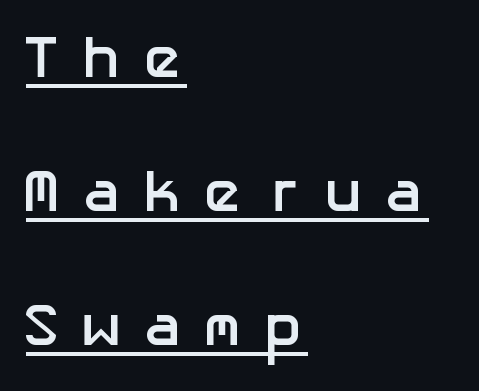
Q: Is the text bold? A: Yes.
Q: Is the text italic (slanted)? A: No, it is upright.
Q: Is the typeface a serif or a sans-serif typeface? A: Sans-serif.
Q: Is the text underlined? A: Yes.
Q: How is the paragraph aligned? A: Left-aligned.
Q: Is the spacing between letters normal or unusually wide? A: Unusually wide.
Q: Is the spacing between lines tight, normal or loose? A: Loose.
Q: Width (condensed, normal, or wide)? A: Normal.
Q: Stroke contrast? A: Low.
Q: x-height? A: Medium.
